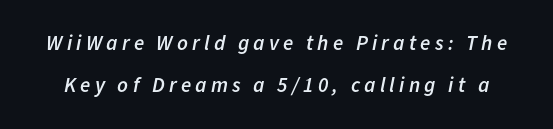
The image shows 21 px text type, italic (leaning right); set loose line spacing (1.98x), unusually wide letter spacing (+0.2 em), not underlined.
